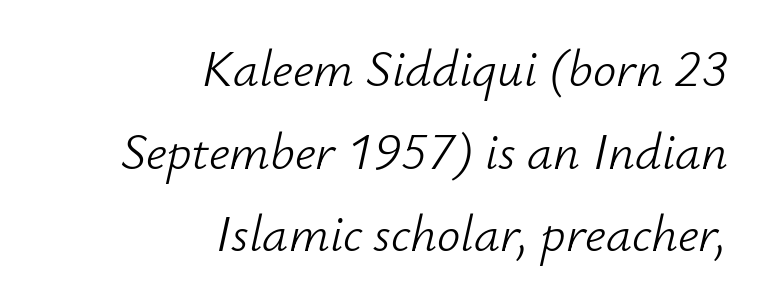
Is this a fixed-width face? No — the glyphs have proportional, varying widths. In terms of leading, this rendering sits right in the middle. Alignment: flush right. Is the type slanted? Yes — the strokes lean at a clear angle. The area under the type is left untouched.
